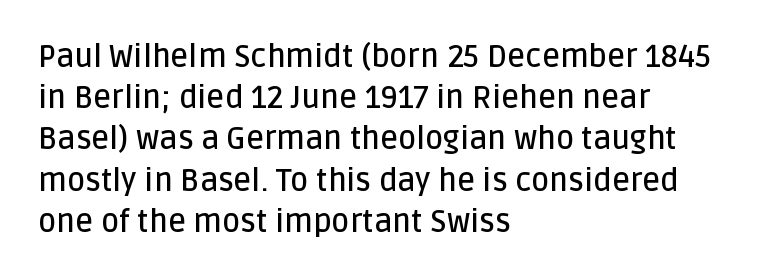
The passage shown stacks its lines at a standard gap. Unlike a traditional serif, this face leaves its strokes unadorned. Between one letter and the next there's only the usual sliver of space. Do the characters align in a grid? No, the font is proportional. Upright lettering throughout.
